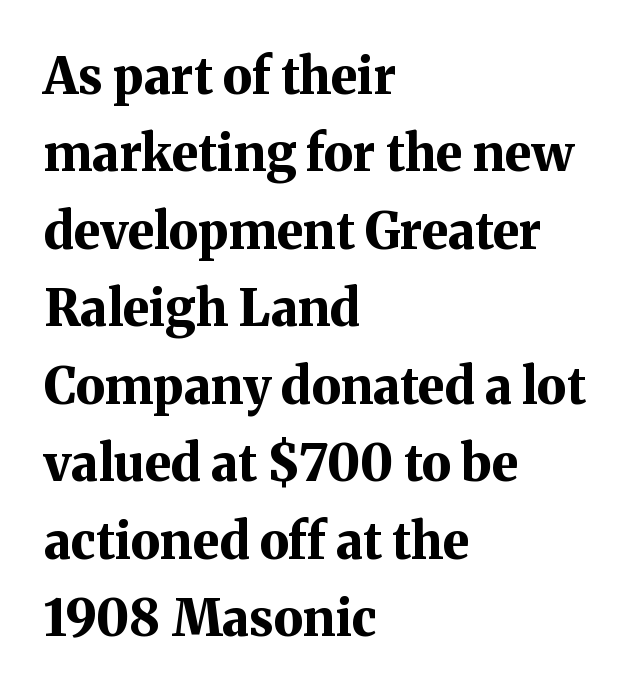
The space beneath each line is pristine and unruled. The passage shown is typed in a proportional face where columns would drift. Yep, those are serifs on the letters. Reading down the column, the eye jumps a familiar distance to each next line. The face used here is rendered with its standard letterfit.
